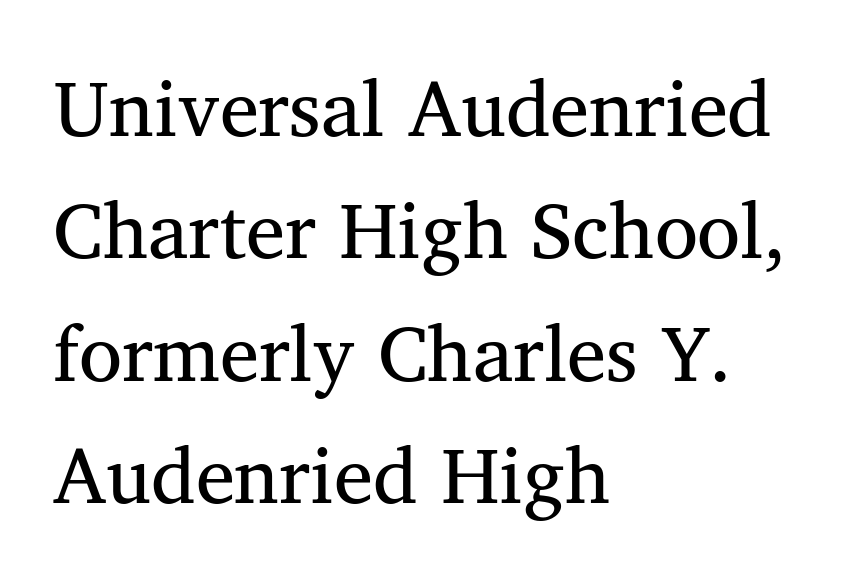
This is the regular roman posture of the typeface. Font category for this specimen: serif. Caption: multi-line text, flush left, ragged right. In terms of letterspacing, this is plain default setting. The passage shown stacks its lines at a standard gap.
